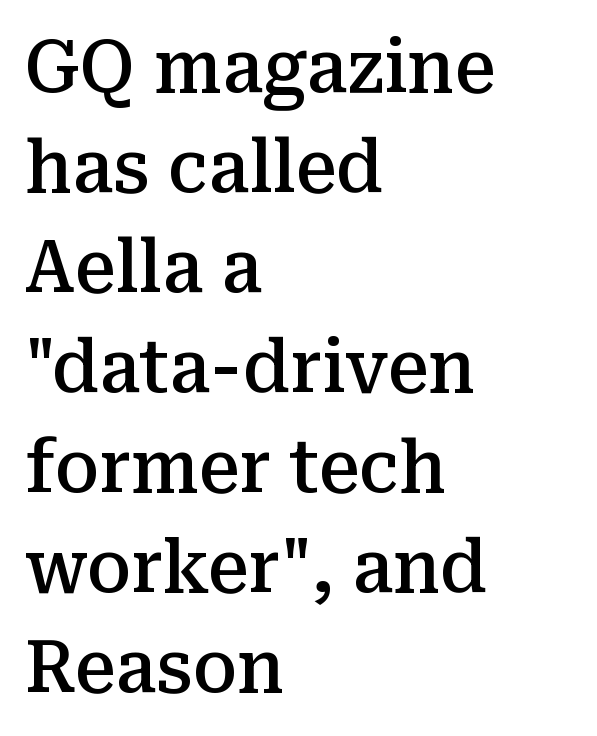
Clear beneath every line of the passage. Characters remain perfectly vertical along every line. The lines sit at an ordinary, default distance from one another. Unlike a clean sans, this face finishes its strokes with serifs. You could not count columns in this text — the font is proportionally spaced.
